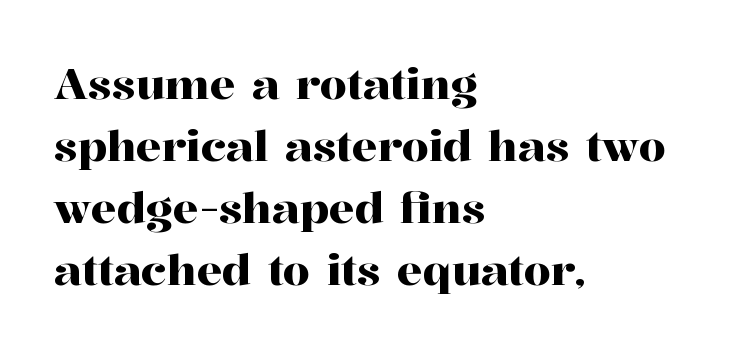
{"serif": "yes", "italic": "no", "width": "normal", "stroke_contrast": "high", "x_height": "medium", "monospaced": "no", "underline": "no", "align": "left", "line_spacing": "normal", "line_spacing_ratio": 1.44, "letter_spacing": "normal", "letter_spacing_em": 0.0, "glyph_px": 43}
